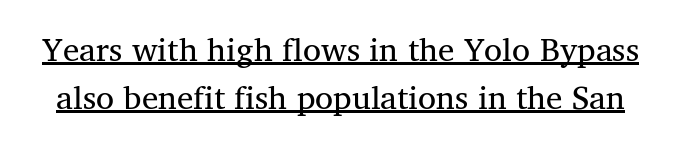
{"serif": "yes", "italic": "no", "width": "normal", "stroke_contrast": "medium", "x_height": "medium", "monospaced": "no", "underline": "yes", "line_spacing": "normal", "line_spacing_ratio": 1.44, "letter_spacing": "normal", "letter_spacing_em": 0.0, "glyph_px": 33}
